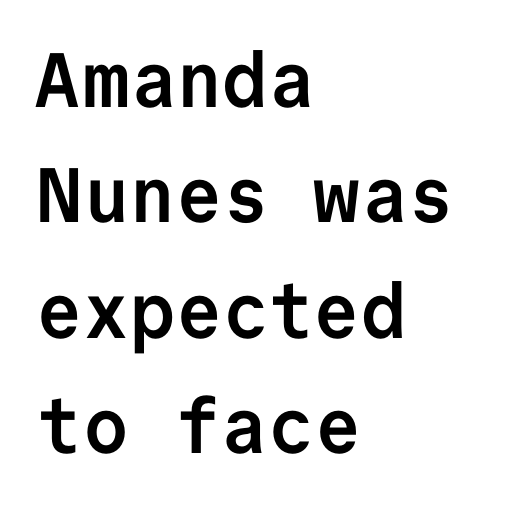
The image shows 77 px semibold sans-serif type, upright, monospaced; set left-aligned, normal line spacing (1.5x), normal letter spacing, not underlined; low stroke contrast and a medium x-height.
